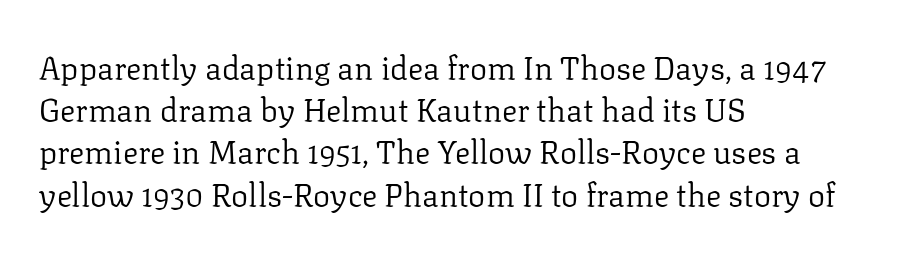
The image shows 32 px regular-weight serif type, upright; set left-aligned, normal line spacing (1.32x), normal letter spacing, not underlined; low stroke contrast and a medium x-height.
